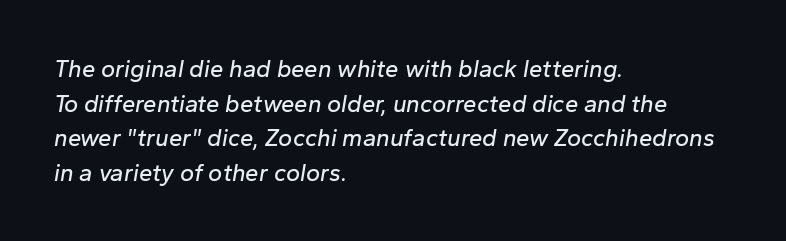
The image shows 24 px text type, italic (leaning right); set left-aligned, normal line spacing (1.44x), normal letter spacing, not underlined.
